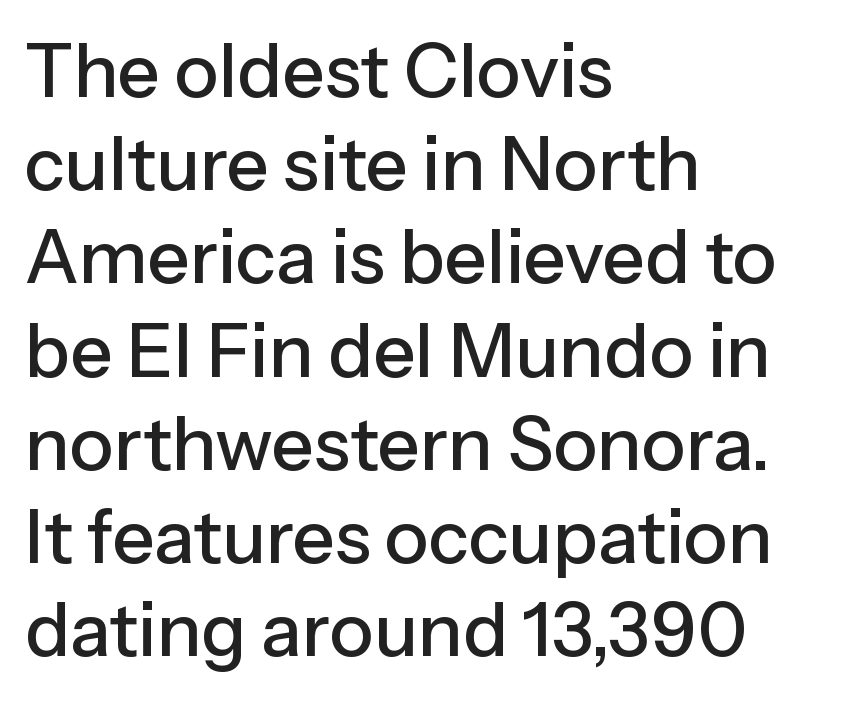
{"serif": "no", "italic": "no", "width": "normal", "stroke_contrast": "low", "x_height": "medium", "monospaced": "no", "underline": "no", "align": "left", "line_spacing": "normal", "line_spacing_ratio": 1.26, "letter_spacing": "normal", "letter_spacing_em": 0.0, "glyph_px": 74}
